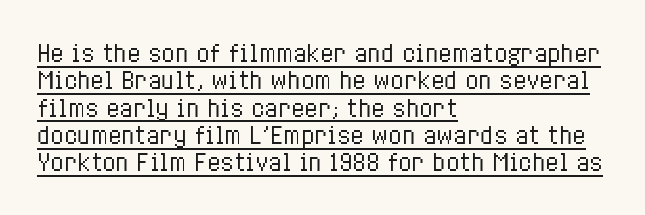
{"italic": "no", "bold": "no", "underline": "yes", "align": "left", "line_spacing_ratio": 1.24, "letter_spacing": "normal", "letter_spacing_em": 0.0, "glyph_px": 22}
